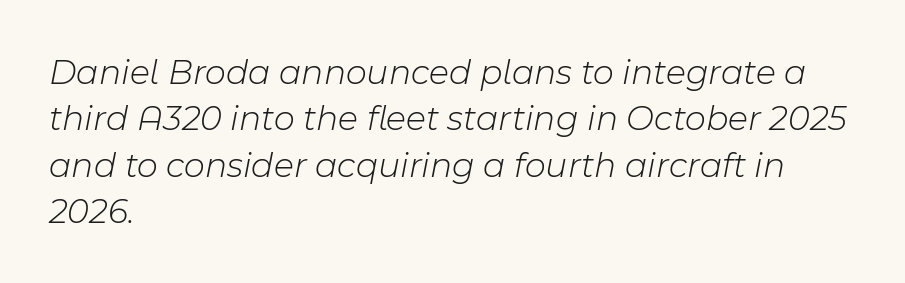
Q: Is the text bold? A: No.
Q: Is the text italic (slanted)? A: Yes, it leans right by about 11 degrees.
Q: Is the text underlined? A: No.
Q: How is the paragraph aligned? A: Left-aligned.
Q: Is the spacing between letters normal or unusually wide? A: Normal.
Q: Is the spacing between lines tight, normal or loose? A: Normal.
Q: Width (condensed, normal, or wide)? A: Normal.
Q: Stroke contrast? A: Low.
Q: x-height? A: Medium.
Q: Monospaced? A: No.
